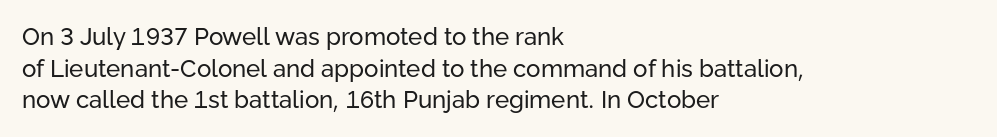
Q: Is the text bold? A: No.
Q: Is the text italic (slanted)? A: No, it is upright.
Q: Is the text underlined? A: No.
Q: How is the paragraph aligned? A: Left-aligned.
Q: Is the spacing between letters normal or unusually wide? A: Normal.
Q: Is the spacing between lines tight, normal or loose? A: Normal.
